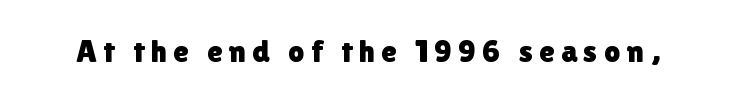
Q: Is the text italic (slanted)? A: No, it is upright.
Q: Is the typeface a serif or a sans-serif typeface? A: Sans-serif.
Q: Is the text underlined? A: No.
Q: Width (condensed, normal, or wide)? A: Normal.
Q: x-height? A: Medium.
Q: Monospaced? A: No.
